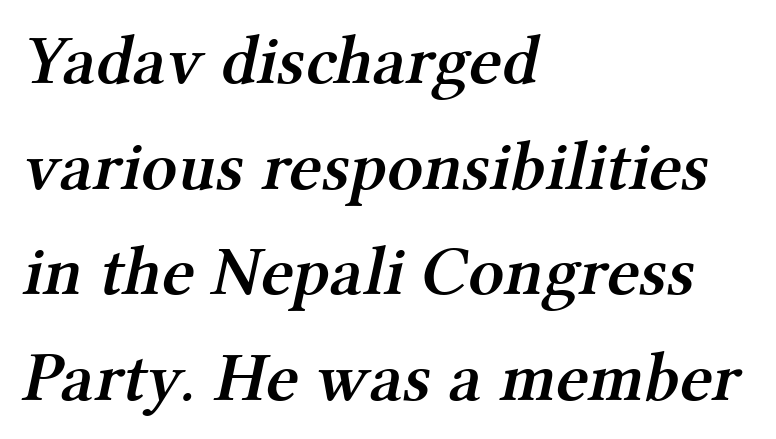
Q: Is the text bold? A: Semi-bold.
Q: Is the typeface a serif or a sans-serif typeface? A: Serif.
Q: Is the text underlined? A: No.
Q: How is the paragraph aligned? A: Left-aligned.
Q: Is the spacing between letters normal or unusually wide? A: Normal.
Q: Is the spacing between lines tight, normal or loose? A: Normal.
Q: Width (condensed, normal, or wide)? A: Normal.
Q: Stroke contrast? A: Medium.
Q: x-height? A: Medium.
Q: Monospaced? A: No.
